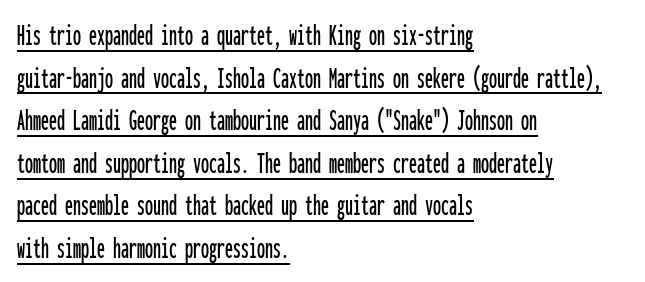
{"serif": "no", "italic": "no", "width": "condensed", "stroke_contrast": "low", "x_height": "medium", "monospaced": "yes", "underline": "yes", "align": "left", "line_spacing": "normal", "line_spacing_ratio": 1.33, "letter_spacing": "normal", "letter_spacing_em": 0.0, "glyph_px": 32}
